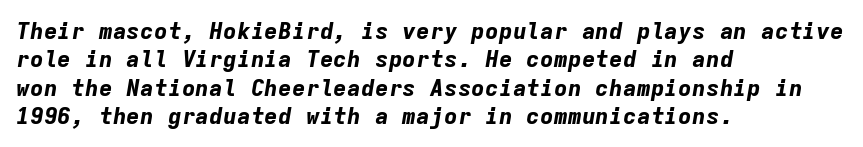
Q: Is the text bold? A: Yes.
Q: Is the text italic (slanted)? A: Yes, it leans right by about 9 degrees.
Q: Is the text underlined? A: No.
Q: How is the paragraph aligned? A: Left-aligned.
Q: Is the spacing between letters normal or unusually wide? A: Normal.
